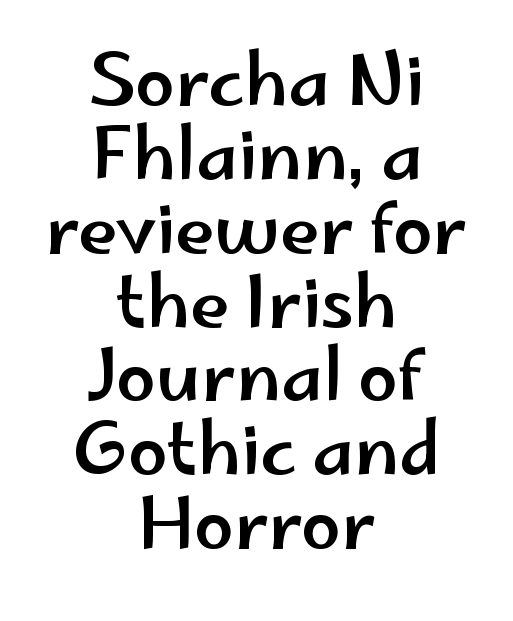
Letterform terminals end flat and unadorned throughout the passage. Tracking value appears to be zero — textbook default spacing. Rendered with straight, roman letterforms. A bare baseline throughout the passage.
